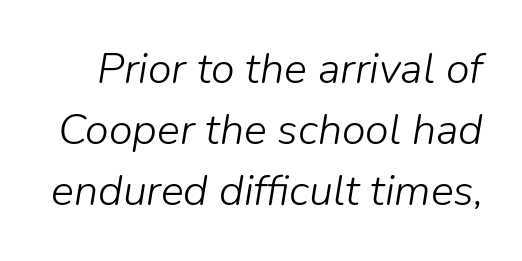
The image shows 43 px light type, italic (leaning right); set normal line spacing (1.42x), normal letter spacing, not underlined; low stroke contrast and a medium x-height.
